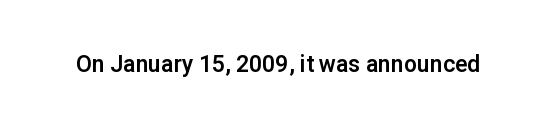
{"italic": "no", "underline": "no", "letter_spacing": "normal", "letter_spacing_em": 0.0, "glyph_px": 23}
